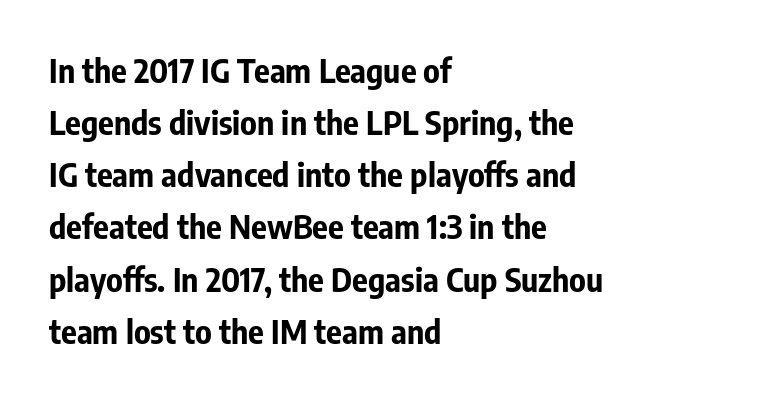
{"serif": "no", "italic": "no", "bold": "yes", "weight": "bold", "width": "condensed", "stroke_contrast": "low", "x_height": "medium", "monospaced": "no", "underline": "no", "align": "left", "line_spacing": "normal", "line_spacing_ratio": 1.58, "letter_spacing": "normal", "letter_spacing_em": 0.0, "glyph_px": 33}
